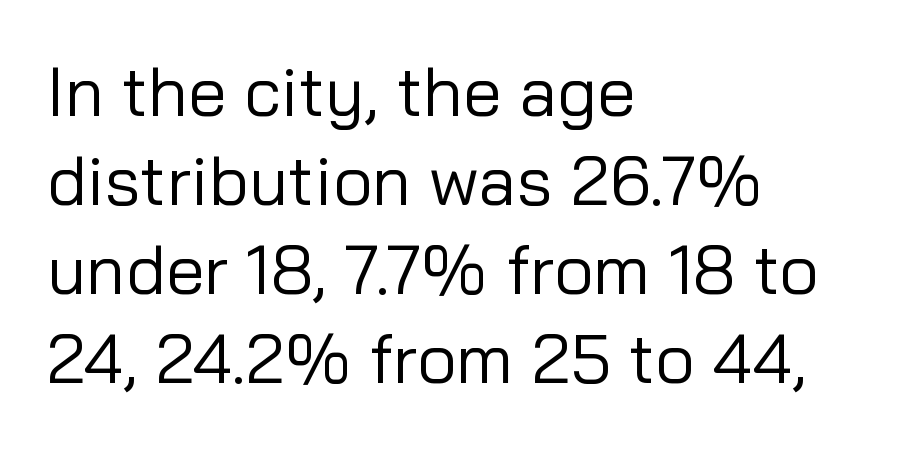
Does the type have serifs? No, each stem ends abruptly. This rendering uses left alignment, leaving the right contour irregular. Stems and bowls with no extra thickness — not bold. A bare baseline throughout the passage. The tracking reads as untouched default to a designer's eye.
